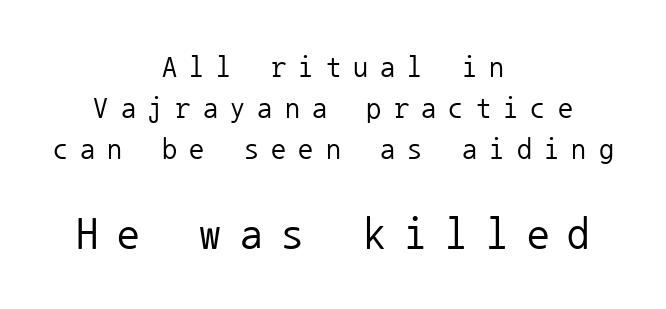
Q: Is the text bold? A: No.
Q: Is the text italic (slanted)? A: No, it is upright.
Q: Is the typeface a serif or a sans-serif typeface? A: Sans-serif.
Q: Is the text underlined? A: No.
Q: How is the paragraph aligned? A: Centered.
Q: Is the spacing between letters normal or unusually wide? A: Unusually wide.
Q: Is the spacing between lines tight, normal or loose? A: Normal.
Q: Which block of text is set in a larger size, the first (top) or the second (bottom)? A: The second (bottom) one.
Q: Width (condensed, normal, or wide)? A: Normal.
Q: Stroke contrast? A: Low.
Q: x-height? A: Medium.
Q: Monospaced? A: Yes.
